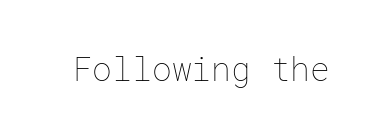
The image shows 33 px thin type, upright; set normal letter spacing, not underlined; low stroke contrast and a medium x-height.
